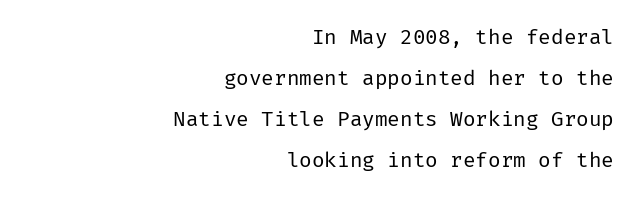
{"italic": "no", "bold": "no", "underline": "no", "align": "right", "line_spacing": "loose", "line_spacing_ratio": 1.95, "letter_spacing": "normal", "letter_spacing_em": 0.0, "glyph_px": 21}
